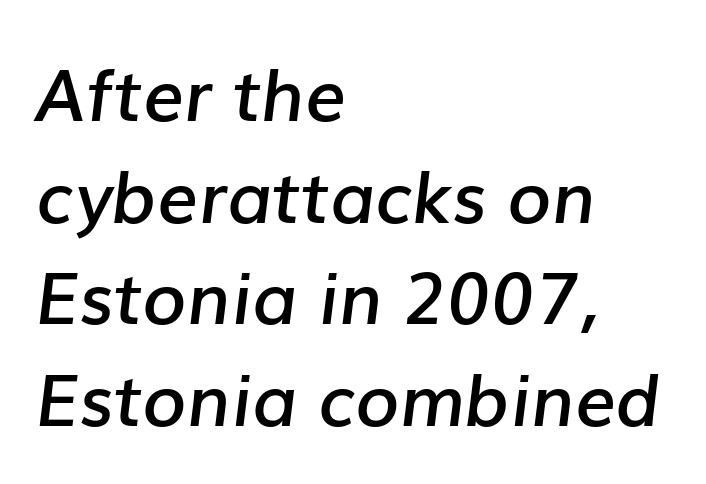
The image shows 72 px semibold type, italic (leaning right); set left-aligned, normal line spacing (1.41x), normal letter spacing, not underlined; low stroke contrast and a medium x-height.
